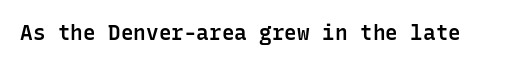
The image shows 21 px text type, upright; set normal letter spacing, not underlined.
